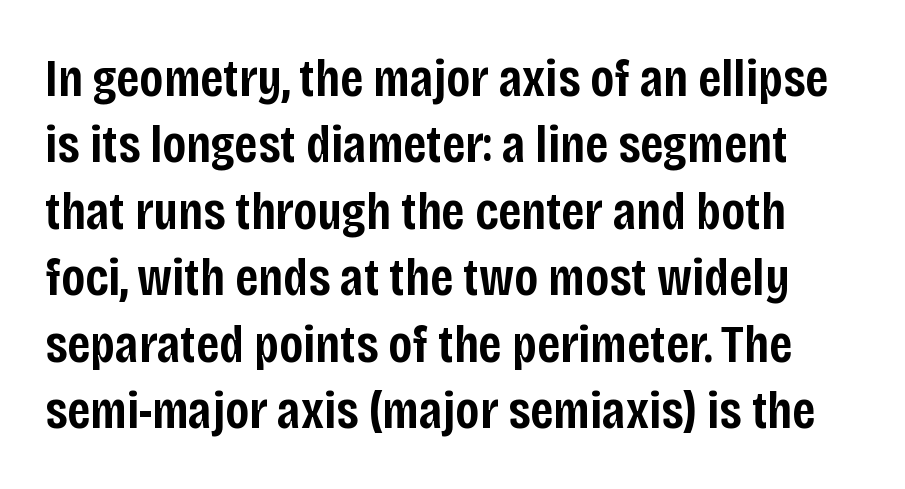
{"serif": "no", "italic": "no", "bold": "semi", "weight": "semibold", "width": "condensed", "stroke_contrast": "low", "x_height": "large", "monospaced": "no", "underline": "no", "line_spacing_ratio": 1.23, "letter_spacing": "normal", "letter_spacing_em": 0.0, "glyph_px": 54}
